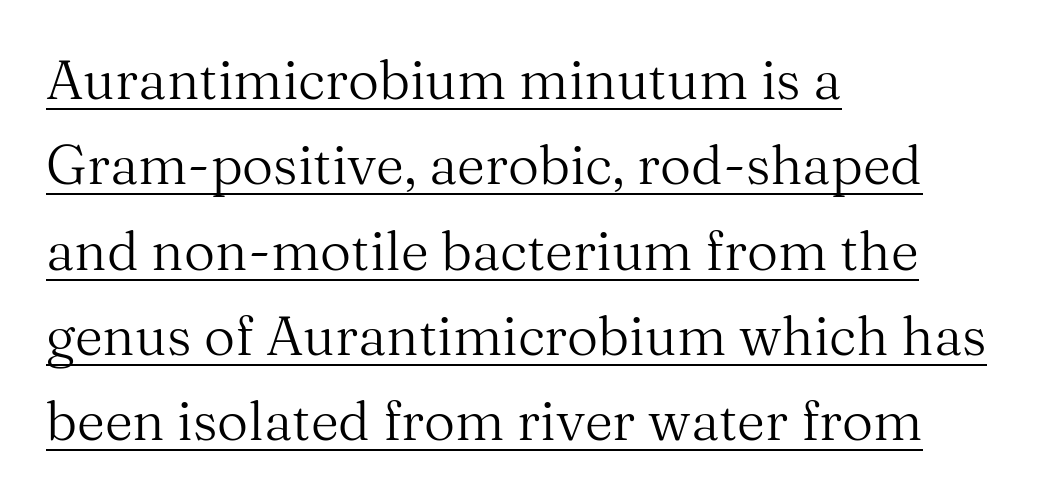
{"serif": "yes", "italic": "no", "bold": "no", "weight": "regular", "width": "normal", "stroke_contrast": "medium", "x_height": "medium", "monospaced": "no", "underline": "yes", "align": "left", "line_spacing": "normal", "line_spacing_ratio": 1.58, "letter_spacing": "normal", "letter_spacing_em": 0.0, "glyph_px": 54}
